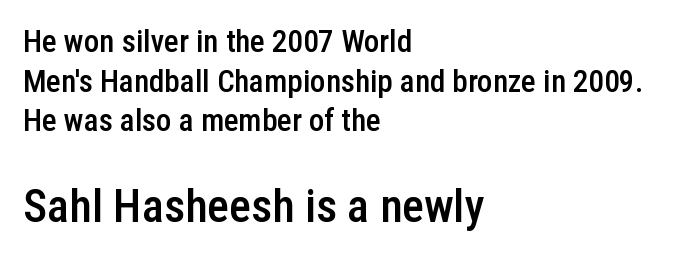
Q: Is the text bold? A: Semi-bold.
Q: Is the text italic (slanted)? A: No, it is upright.
Q: Is the typeface a serif or a sans-serif typeface? A: Sans-serif.
Q: Is the text underlined? A: No.
Q: How is the paragraph aligned? A: Left-aligned.
Q: Is the spacing between letters normal or unusually wide? A: Normal.
Q: Is the spacing between lines tight, normal or loose? A: Normal.
Q: Which block of text is set in a larger size, the first (top) or the second (bottom)? A: The second (bottom) one.
Q: Width (condensed, normal, or wide)? A: Condensed.
Q: Stroke contrast? A: Low.
Q: x-height? A: Medium.
Q: Monospaced? A: No.
